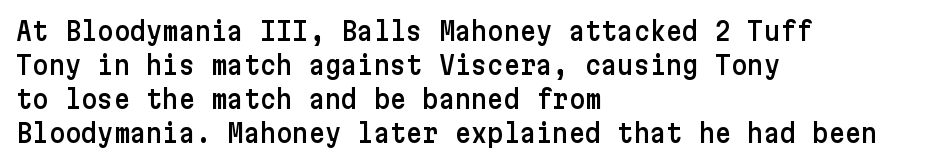
These lines were composed using upright roman letters. Line beginnings align vertically; line endings do not. Quick note: underline off. Nobody touched the tracking dial on this one. Leading matches the norm, producing a regular column.
